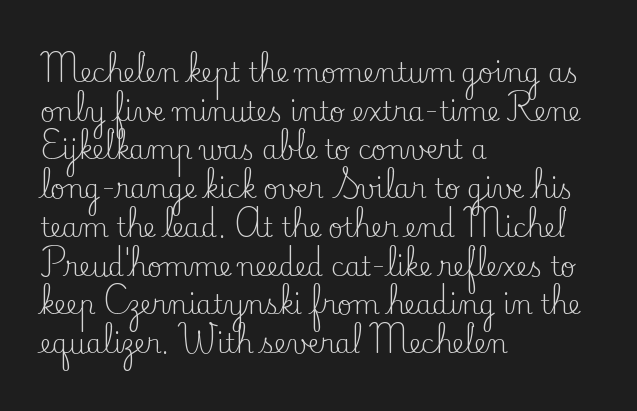
Q: Is the text bold? A: No.
Q: Is the text italic (slanted)? A: No, it is upright.
Q: Is the text underlined? A: No.
Q: How is the paragraph aligned? A: Left-aligned.
Q: Is the spacing between letters normal or unusually wide? A: Normal.
Q: Is the spacing between lines tight, normal or loose? A: Normal.
